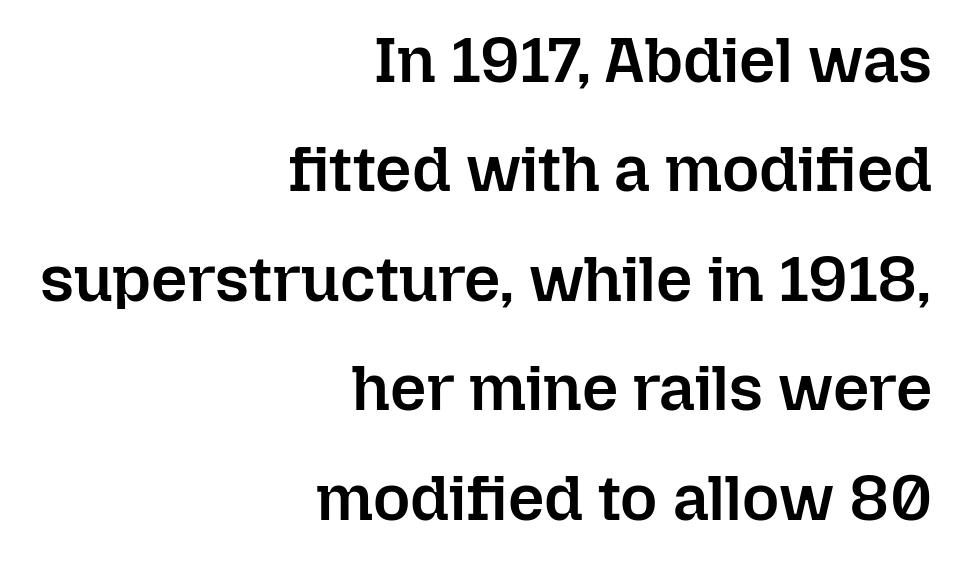
Observe the ordinary spacing: letters are neighbours, not strangers. Emphasis by weight is partial: semibold. Letters rest on an invisible, unmarked baseline. This sample has the flowing, uneven cadence of proportional lettering. The font's upright variant was chosen for this text.
